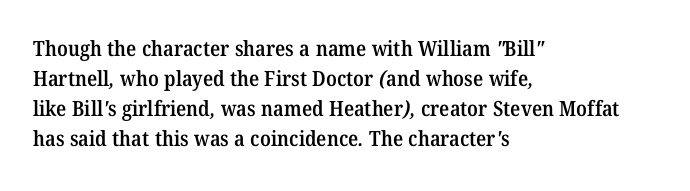
Each row of text sits above clean, open space. Alignment: flush left. Slightly chunky letters — semibold, I'd say, not full bold. The rows are spaced the way most documents space them. Tracking here is standard; glyphs follow each other at the usual distance.
